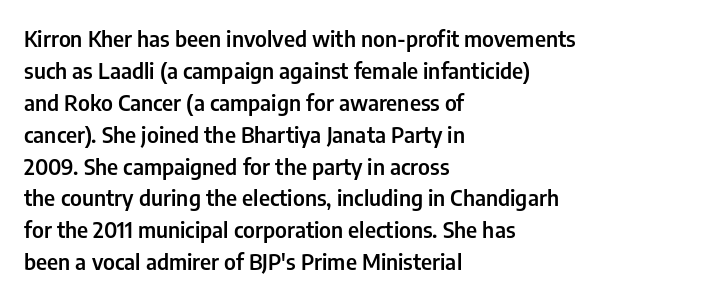
Q: Is the text bold? A: Semi-bold.
Q: Is the text italic (slanted)? A: No, it is upright.
Q: Is the text underlined? A: No.
Q: How is the paragraph aligned? A: Left-aligned.
Q: Is the spacing between letters normal or unusually wide? A: Normal.
Q: Is the spacing between lines tight, normal or loose? A: Normal.
